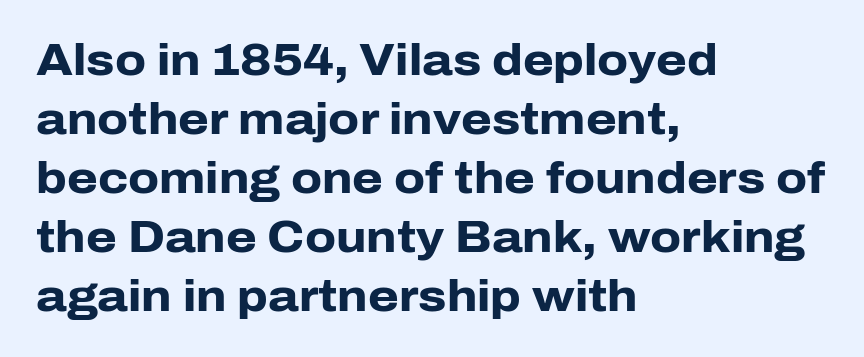
The image shows 44 px heavy sans-serif type, upright; set left-aligned, normal line spacing (1.34x), normal letter spacing, not underlined; low stroke contrast and a medium x-height.
